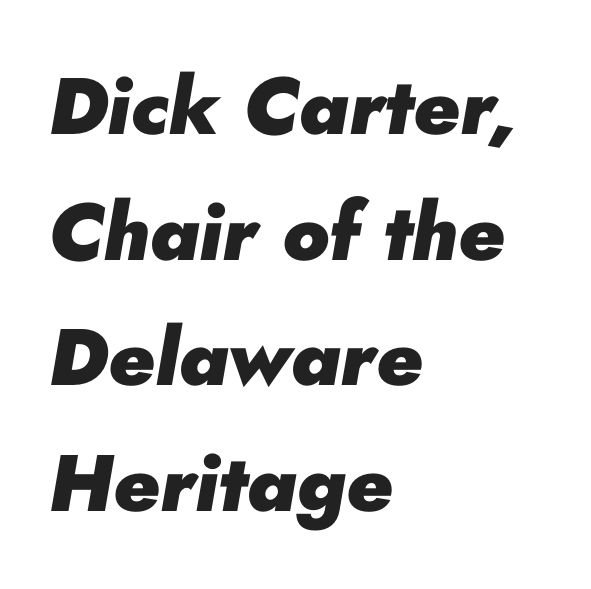
{"italic": "yes", "lean": "right", "slant_degrees": 10, "bold": "yes", "weight": "heavy", "width": "normal", "stroke_contrast": "low", "x_height": "small", "monospaced": "no", "underline": "no", "align": "left", "line_spacing": "normal", "line_spacing_ratio": 1.57, "letter_spacing": "normal", "letter_spacing_em": 0.0, "glyph_px": 80}
